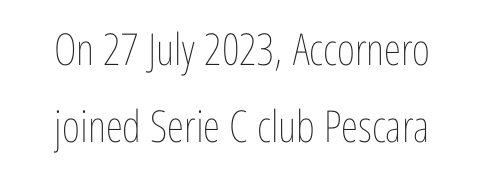
Designer's note — italics off, roman on. The passage shown is not bold in any degree. These lines are rendered in a variable-pitch font. Descender tails drop into unmarked territory. Letter spacing: default.
